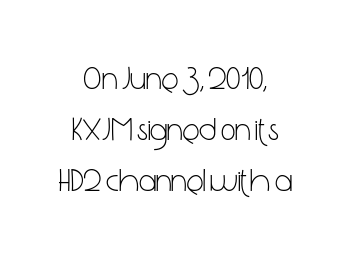
Q: Is the text bold? A: No.
Q: Is the text italic (slanted)? A: No, it is upright.
Q: Is the typeface a serif or a sans-serif typeface? A: Sans-serif.
Q: Is the text underlined? A: No.
Q: How is the paragraph aligned? A: Centered.
Q: Is the spacing between letters normal or unusually wide? A: Normal.
Q: Is the spacing between lines tight, normal or loose? A: Normal.
Q: Width (condensed, normal, or wide)? A: Condensed.
Q: Stroke contrast? A: Low.
Q: x-height? A: Medium.
Q: Monospaced? A: No.
